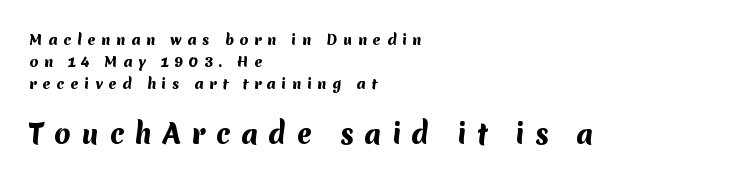
{"bold": "yes", "underline": "no", "align": "left", "line_spacing": "normal", "line_spacing_ratio": 1.56, "letter_spacing": "wide", "letter_spacing_em": 0.4, "larger_block": "second", "size_ratio": 1.86, "glyph_px": 26}
